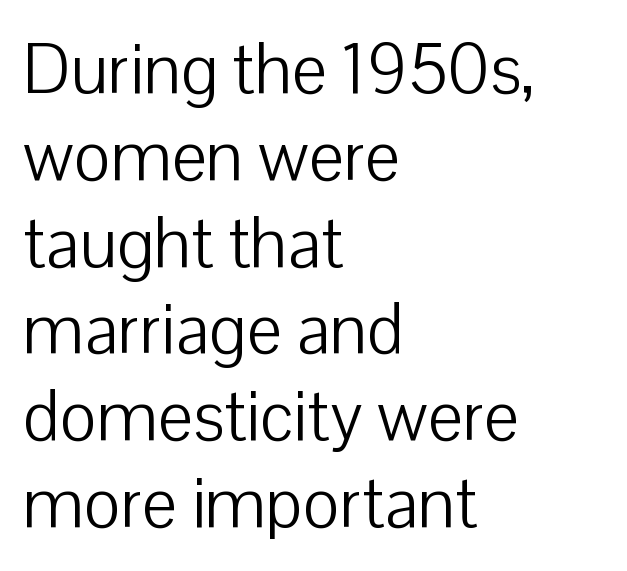
{"serif": "no", "italic": "no", "bold": "no", "weight": "light", "width": "normal", "stroke_contrast": "low", "x_height": "medium", "monospaced": "no", "underline": "no", "align": "left", "line_spacing_ratio": 1.24, "letter_spacing": "normal", "letter_spacing_em": 0.0, "glyph_px": 70}
